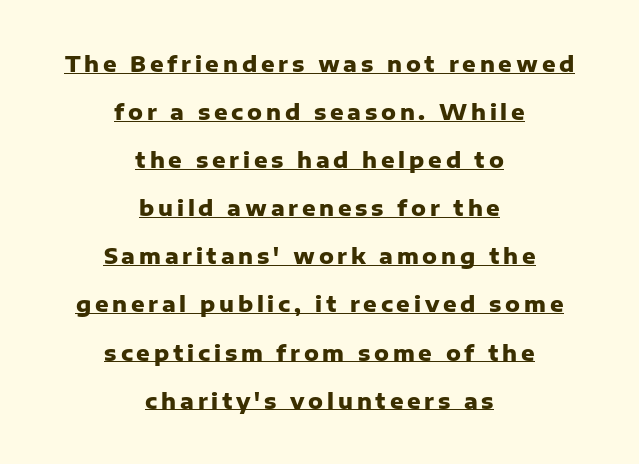
{"italic": "no", "bold": "yes", "underline": "yes", "align": "center", "line_spacing": "loose", "line_spacing_ratio": 2.29, "glyph_px": 21}
